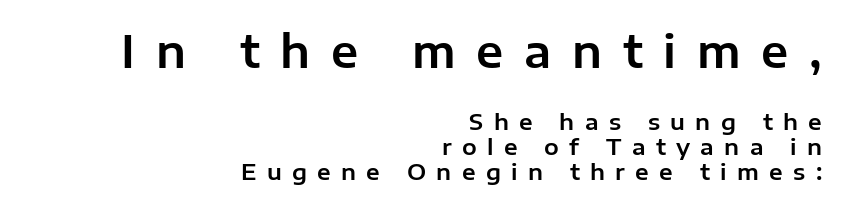
{"serif": "no", "italic": "no", "width": "normal", "stroke_contrast": "low", "x_height": "medium", "monospaced": "no", "underline": "no", "align": "right", "line_spacing": "tight", "line_spacing_ratio": 1.13, "letter_spacing": "wide", "letter_spacing_em": 0.47, "larger_block": "first", "size_ratio": 2.0, "glyph_px": 44}
